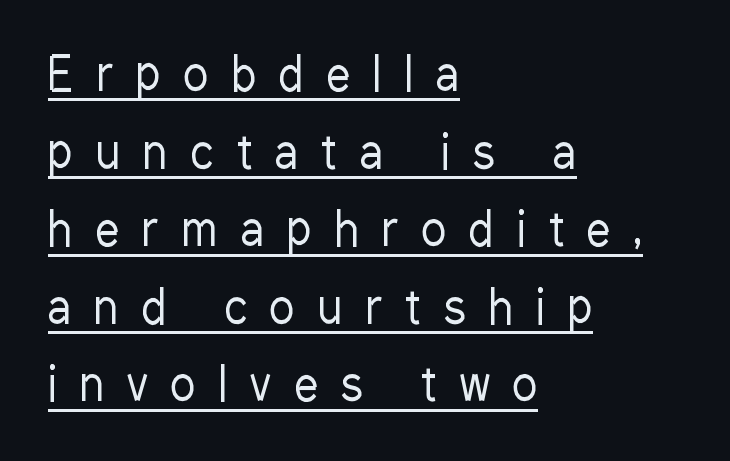
Q: Is the text bold? A: No.
Q: Is the text italic (slanted)? A: No, it is upright.
Q: Is the typeface a serif or a sans-serif typeface? A: Sans-serif.
Q: Is the text underlined? A: Yes.
Q: How is the paragraph aligned? A: Left-aligned.
Q: Is the spacing between letters normal or unusually wide? A: Unusually wide.
Q: Is the spacing between lines tight, normal or loose? A: Normal.
Q: Width (condensed, normal, or wide)? A: Condensed.
Q: Stroke contrast? A: Low.
Q: x-height? A: Medium.
Q: Monospaced? A: No.
